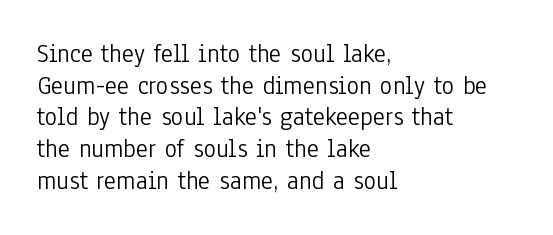
Nope, not italic — everything's standing straight. The font is comparable to plain body text, perhaps lighter. Inter-character spacing is left at the font's built-in metrics. The zone under the glyphs is completely vacant. These lines are set flush left with a ragged right edge.
